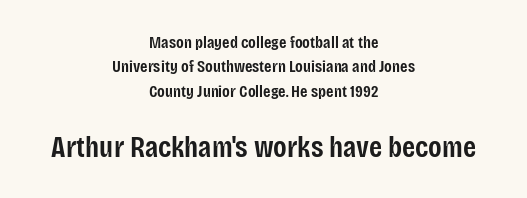
The image shows 30 px semibold, condensed sans-serif type, upright; set centered, normal line spacing (1.43x), normal letter spacing, not underlined; the second (bottom) block is 1.76x larger; low stroke contrast and a large x-height.
